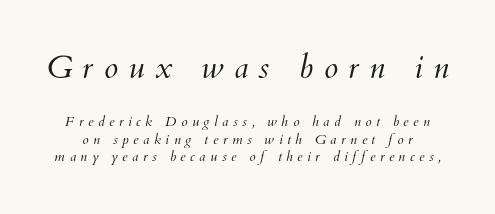
Q: Is the text bold? A: No.
Q: Is the text italic (slanted)? A: Yes, it leans right by about 12 degrees.
Q: Is the text underlined? A: No.
Q: Is the spacing between letters normal or unusually wide? A: Unusually wide.
Q: Is the spacing between lines tight, normal or loose? A: Normal.
Q: Which block of text is set in a larger size, the first (top) or the second (bottom)? A: The first (top) one.
Q: Width (condensed, normal, or wide)? A: Normal.
Q: Stroke contrast? A: Medium.
Q: x-height? A: Small.
Q: Monospaced? A: No.
